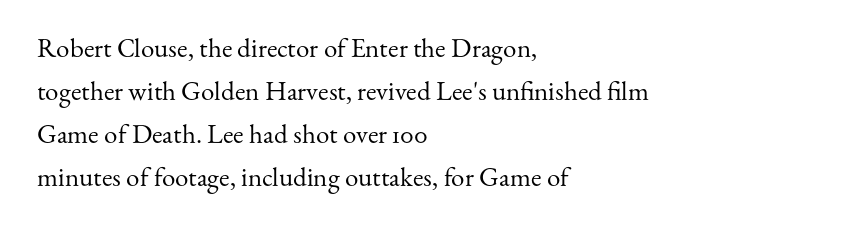
{"italic": "no", "bold": "no", "underline": "no", "align": "left", "line_spacing": "normal", "line_spacing_ratio": 1.59, "letter_spacing": "normal", "letter_spacing_em": 0.0, "glyph_px": 27}
